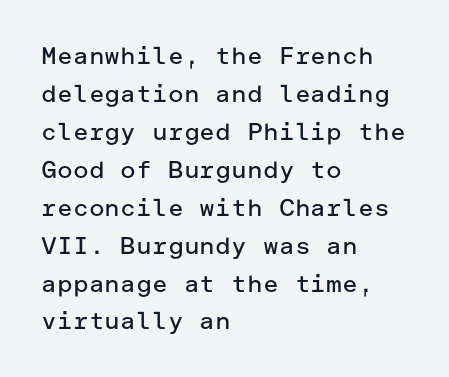
Q: Is the text bold? A: No.
Q: Is the text italic (slanted)? A: No, it is upright.
Q: Is the text underlined? A: No.
Q: How is the paragraph aligned? A: Left-aligned.
Q: Is the spacing between letters normal or unusually wide? A: Normal.
Q: Is the spacing between lines tight, normal or loose? A: Normal.
